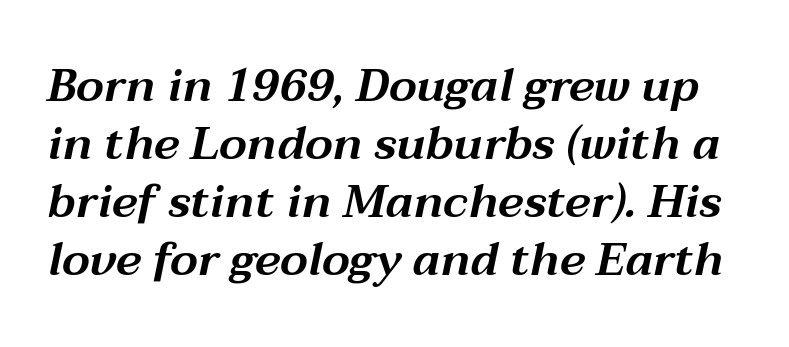
{"italic": "yes", "lean": "right", "slant_degrees": 12, "width": "wide", "stroke_contrast": "medium", "x_height": "medium", "monospaced": "no", "underline": "no", "line_spacing": "normal", "line_spacing_ratio": 1.26, "letter_spacing": "normal", "letter_spacing_em": 0.0, "glyph_px": 46}
